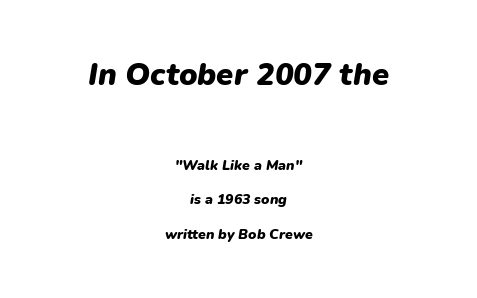
{"italic": "yes", "lean": "right", "slant_degrees": 9, "bold": "yes", "weight": "heavy", "width": "normal", "stroke_contrast": "low", "x_height": "medium", "monospaced": "no", "underline": "no", "align": "center", "line_spacing": "loose", "line_spacing_ratio": 2.48, "letter_spacing": "normal", "letter_spacing_em": 0.0, "larger_block": "first", "size_ratio": 2.21, "glyph_px": 31}
